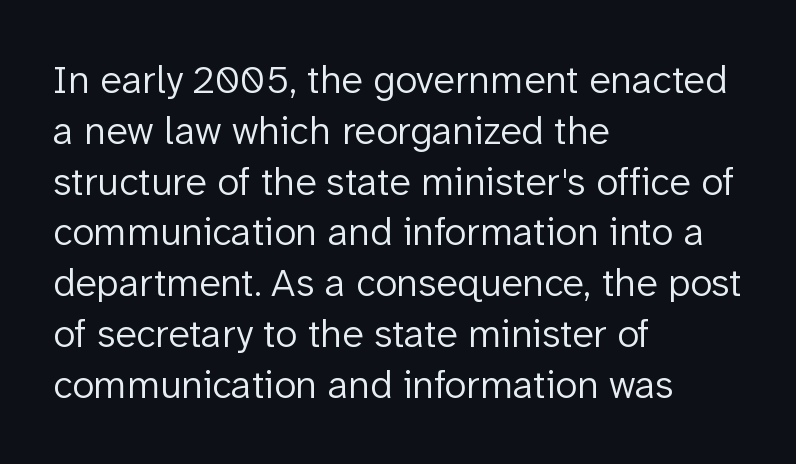
The image shows 40 px light sans-serif type, upright; set left-aligned, normal line spacing (1.27x), normal letter spacing, not underlined; low stroke contrast and a medium x-height.
